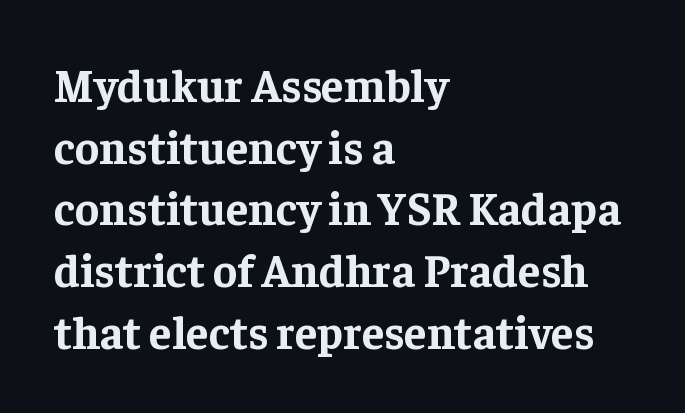
The rag falls on the right side of this text block. In terms of letterspacing, this is plain default setting. Character widths vary here, with narrow letters taking less room than wide ones. The typography opts for an upright posture over an oblique one. Emphasis by weight is at full strength: bold. Any mark beneath the type? The region is blank.
